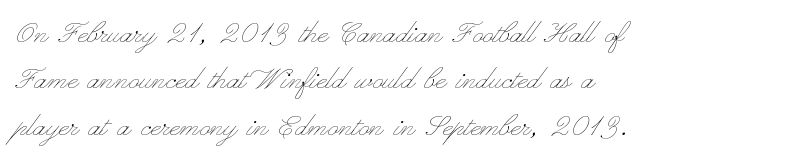
{"bold": "no", "weight": "thin", "width": "wide", "stroke_contrast": "low", "x_height": "small", "monospaced": "no", "underline": "no", "align": "left", "line_spacing": "normal", "line_spacing_ratio": 1.29, "letter_spacing": "normal", "letter_spacing_em": 0.0, "glyph_px": 36}
